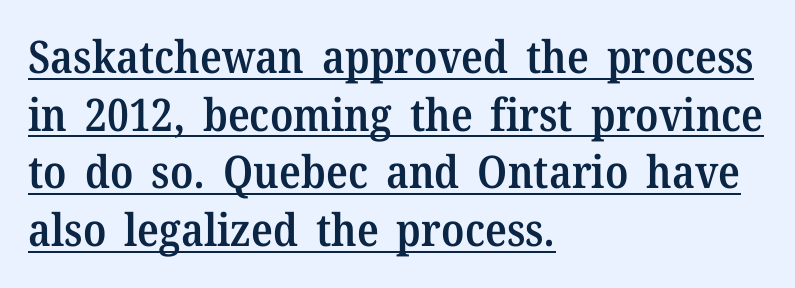
Q: Is the text bold? A: Semi-bold.
Q: Is the text italic (slanted)? A: No, it is upright.
Q: Is the typeface a serif or a sans-serif typeface? A: Serif.
Q: Is the text underlined? A: Yes.
Q: How is the paragraph aligned? A: Left-aligned.
Q: Is the spacing between letters normal or unusually wide? A: Normal.
Q: Is the spacing between lines tight, normal or loose? A: Normal.
Q: Width (condensed, normal, or wide)? A: Normal.
Q: Stroke contrast? A: Medium.
Q: x-height? A: Medium.
Q: Monospaced? A: No.
